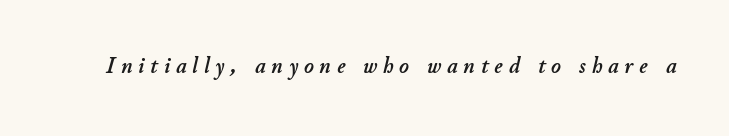
{"italic": "yes", "lean": "right", "slant_degrees": 11, "underline": "no", "letter_spacing": "wide", "letter_spacing_em": 0.26, "glyph_px": 23}
